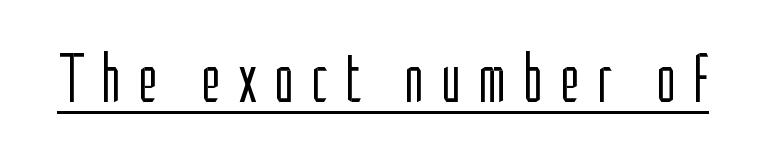
The letterforms stand isolated, each surrounded by extra space. Check where the strokes stop: nothing finishes them off — pure sans. A light-to-regular cut is what we see here. Think of a printed novel: that variable character pitch is what you see here. A roman cut, with each character standing at attention.
